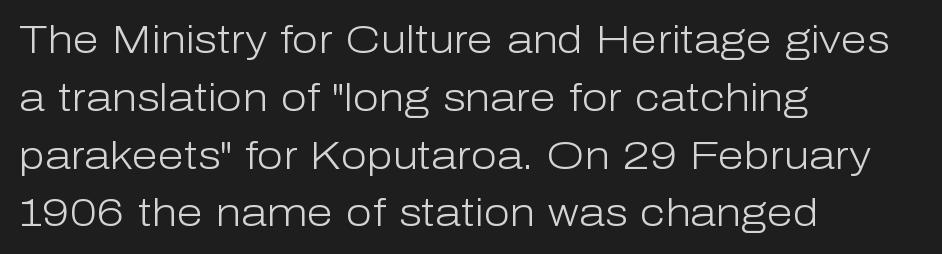
Q: Is the text bold? A: No.
Q: Is the text italic (slanted)? A: No, it is upright.
Q: Is the typeface a serif or a sans-serif typeface? A: Sans-serif.
Q: Is the text underlined? A: No.
Q: How is the paragraph aligned? A: Left-aligned.
Q: Is the spacing between letters normal or unusually wide? A: Normal.
Q: Is the spacing between lines tight, normal or loose? A: Normal.
Q: Width (condensed, normal, or wide)? A: Normal.
Q: Stroke contrast? A: Low.
Q: x-height? A: Medium.
Q: Monospaced? A: No.
